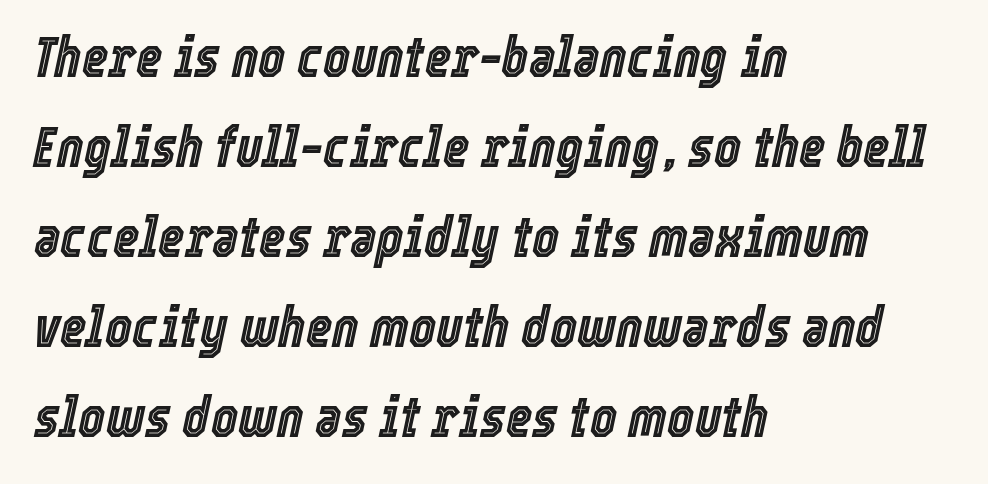
The image shows 57 px condensed type, italic (leaning right); set left-aligned, normal line spacing (1.58x), normal letter spacing, not underlined; a medium x-height.
